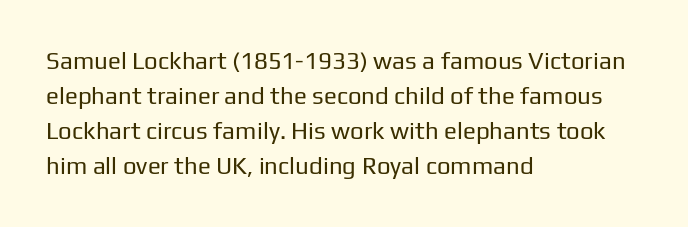
Q: Is the text bold? A: No.
Q: Is the text italic (slanted)? A: No, it is upright.
Q: Is the text underlined? A: No.
Q: How is the paragraph aligned? A: Left-aligned.
Q: Is the spacing between letters normal or unusually wide? A: Normal.
Q: Is the spacing between lines tight, normal or loose? A: Normal.
